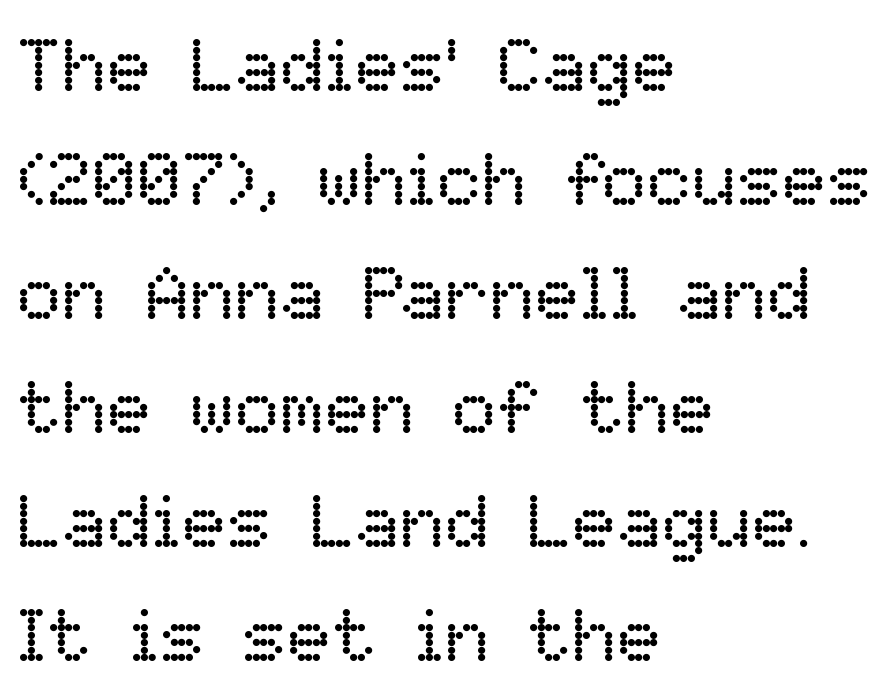
Q: Is the text bold? A: No.
Q: Is the text italic (slanted)? A: No, it is upright.
Q: Is the text underlined? A: No.
Q: How is the paragraph aligned? A: Left-aligned.
Q: Is the spacing between letters normal or unusually wide? A: Normal.
Q: Is the spacing between lines tight, normal or loose? A: Normal.
Q: Width (condensed, normal, or wide)? A: Normal.
Q: Stroke contrast? A: Low.
Q: x-height? A: Medium.
Q: Monospaced? A: No.
